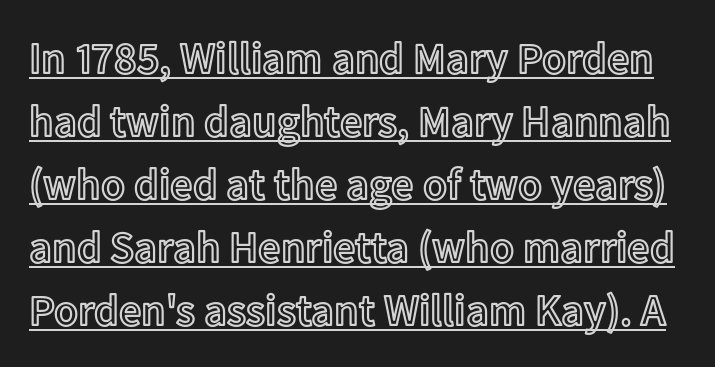
Q: Is the text italic (slanted)? A: No, it is upright.
Q: Is the text underlined? A: Yes.
Q: Is the spacing between letters normal or unusually wide? A: Normal.
Q: Is the spacing between lines tight, normal or loose? A: Normal.
Q: Width (condensed, normal, or wide)? A: Normal.
Q: x-height? A: Medium.
Q: Monospaced? A: No.
